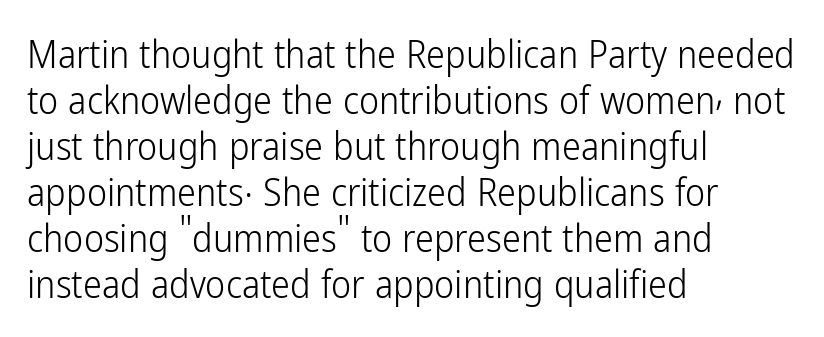
{"serif": "no", "italic": "no", "bold": "no", "weight": "light", "width": "condensed", "stroke_contrast": "low", "x_height": "medium", "monospaced": "no", "underline": "no", "align": "left", "line_spacing_ratio": 1.21, "letter_spacing": "normal", "letter_spacing_em": 0.0, "glyph_px": 38}
